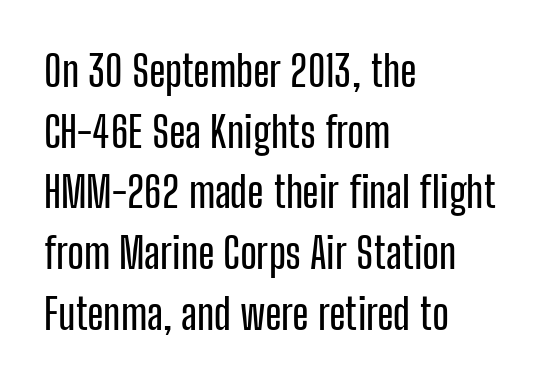
{"serif": "no", "italic": "no", "width": "condensed", "stroke_contrast": "low", "x_height": "medium", "monospaced": "no", "underline": "no", "align": "left", "line_spacing": "normal", "line_spacing_ratio": 1.41, "letter_spacing": "normal", "letter_spacing_em": 0.0, "glyph_px": 43}
